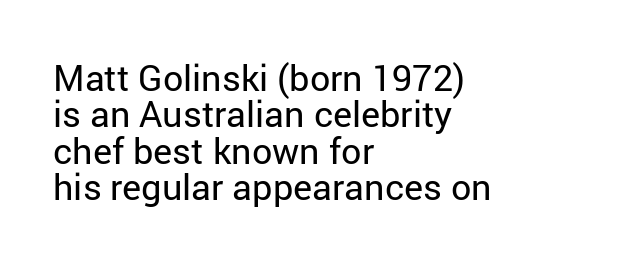
The words here are not underlined. The letters stand straight up with perfectly vertical stems. Tracking value appears to be zero — textbook default spacing. Line beginnings align vertically; line endings do not. The rendering uses a small line-height, squeezing the rows. Looks like regular typesetting: each glyph gets only the width it needs.
